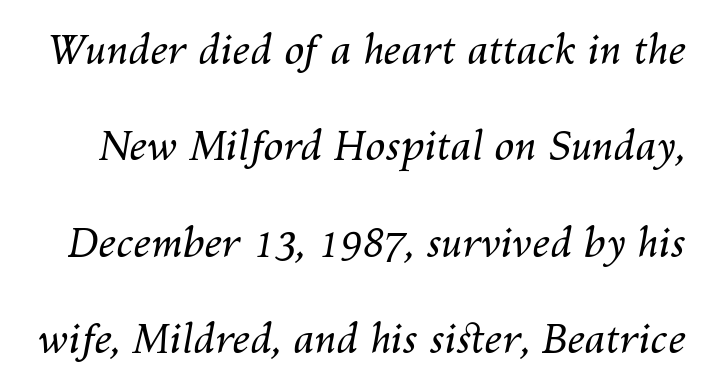
{"italic": "yes", "lean": "right", "slant_degrees": 10, "bold": "no", "weight": "regular", "width": "normal", "stroke_contrast": "medium", "x_height": "medium", "monospaced": "no", "underline": "no", "line_spacing": "loose", "line_spacing_ratio": 2.41, "letter_spacing": "normal", "letter_spacing_em": 0.0, "glyph_px": 40}
